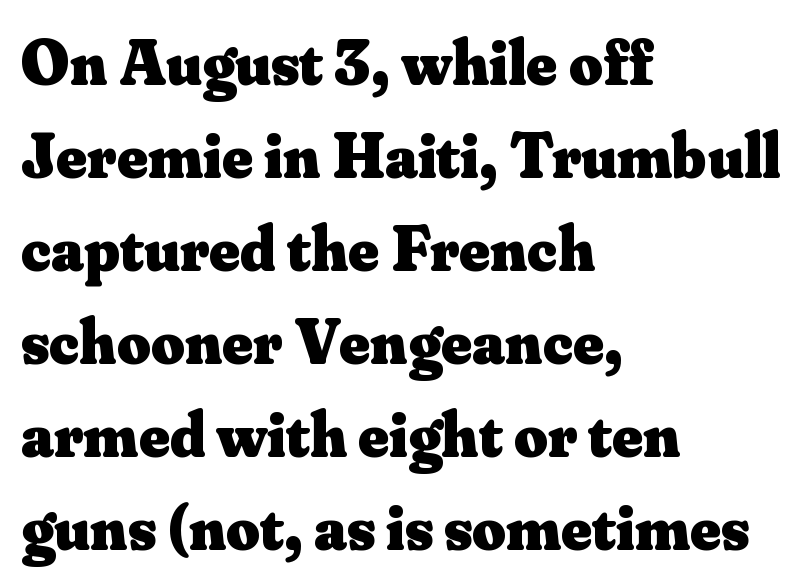
{"serif": "yes", "italic": "no", "bold": "yes", "weight": "heavy", "width": "normal", "stroke_contrast": "medium", "x_height": "small", "monospaced": "no", "underline": "no", "align": "left", "line_spacing": "normal", "line_spacing_ratio": 1.43, "letter_spacing": "normal", "letter_spacing_em": 0.0, "glyph_px": 65}
